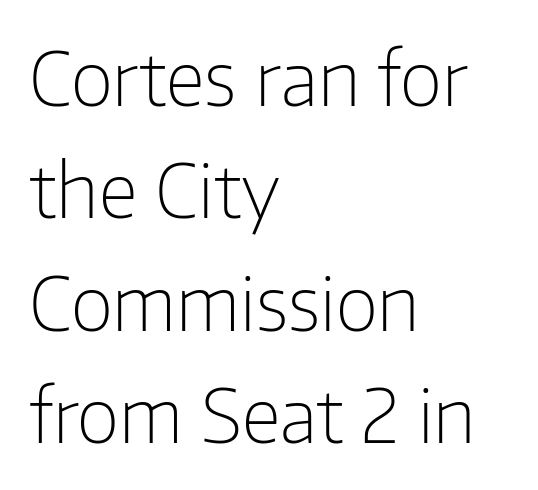
Every stem runs plumb, perpendicular to the baseline. Nothing unusual about the tracking: characters are spaced as the font intends. Weight: regular or lighter. Notice how descenders clear the ascenders below comfortably — that's standard leading.
